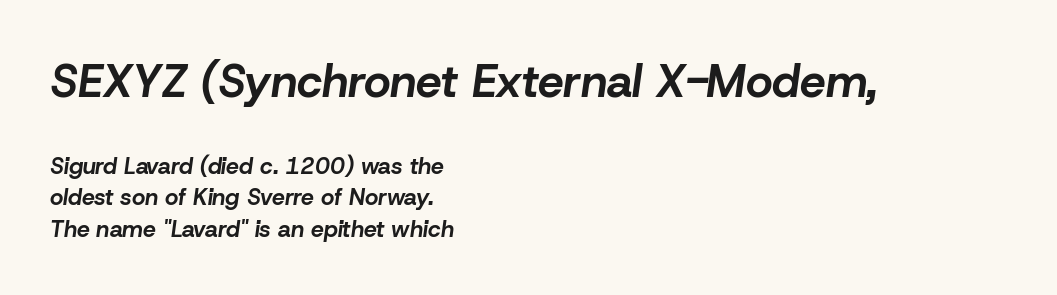
Q: Is the text bold? A: Yes.
Q: Is the text italic (slanted)? A: Yes, it leans right by about 8 degrees.
Q: Is the text underlined? A: No.
Q: How is the paragraph aligned? A: Left-aligned.
Q: Is the spacing between letters normal or unusually wide? A: Normal.
Q: Is the spacing between lines tight, normal or loose? A: Normal.
Q: Which block of text is set in a larger size, the first (top) or the second (bottom)? A: The first (top) one.
Q: Width (condensed, normal, or wide)? A: Normal.
Q: Stroke contrast? A: Low.
Q: x-height? A: Medium.
Q: Monospaced? A: No.
